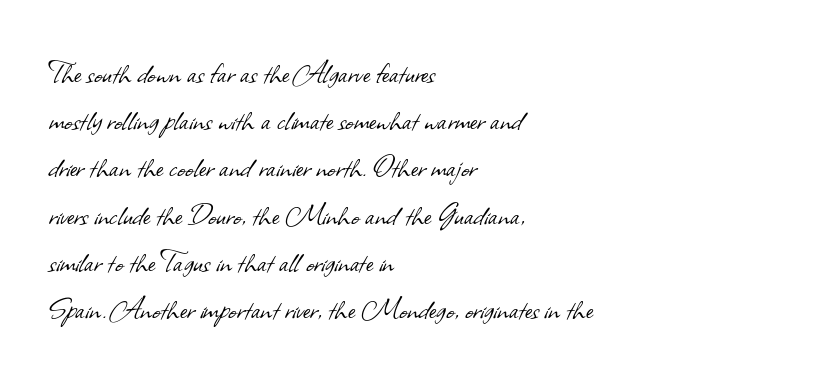
The image shows 35 px light sans-serif type; set left-aligned, normal line spacing (1.35x), normal letter spacing, not underlined; low stroke contrast and a small x-height.
